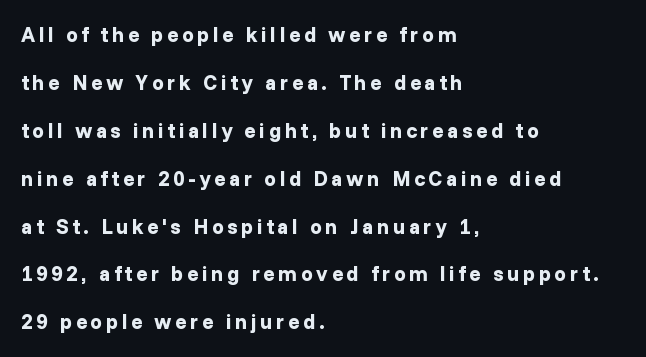
Q: Is the text bold? A: Yes.
Q: Is the text italic (slanted)? A: No, it is upright.
Q: Is the text underlined? A: No.
Q: How is the paragraph aligned? A: Left-aligned.
Q: Is the spacing between lines tight, normal or loose? A: Loose.
